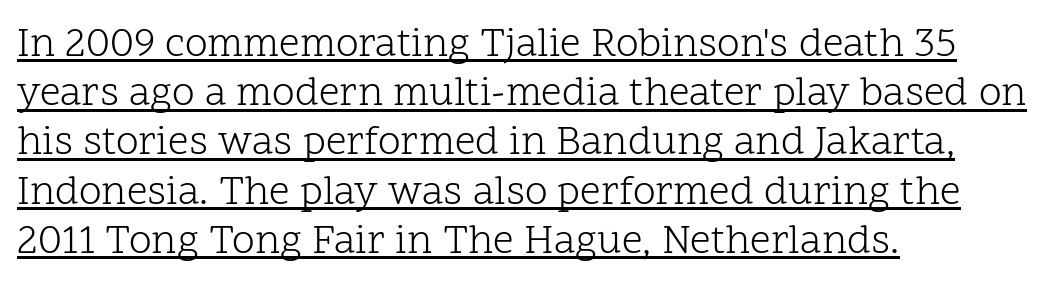
The image shows 41 px light serif type, upright; set left-aligned, line spacing 1.2x, normal letter spacing, underlined; low stroke contrast and a medium x-height.
